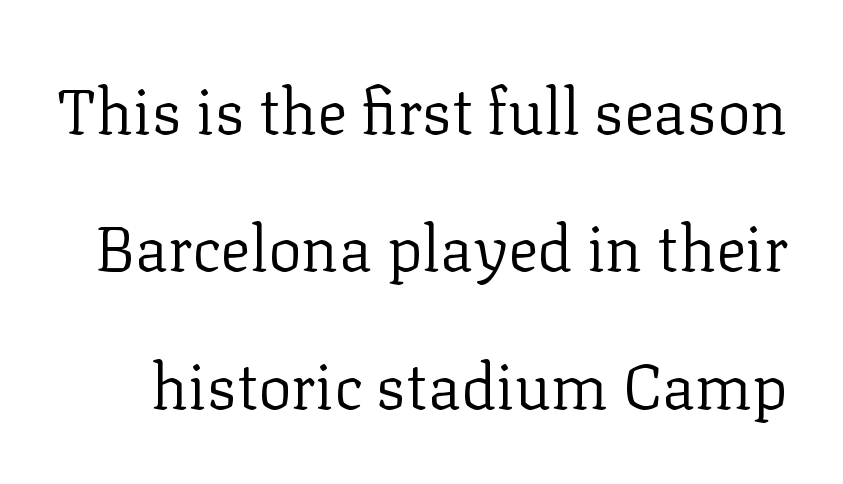
Q: Is the text bold? A: No.
Q: Is the text italic (slanted)? A: No, it is upright.
Q: Is the typeface a serif or a sans-serif typeface? A: Serif.
Q: Is the text underlined? A: No.
Q: Is the spacing between letters normal or unusually wide? A: Normal.
Q: Is the spacing between lines tight, normal or loose? A: Loose.
Q: Width (condensed, normal, or wide)? A: Normal.
Q: Stroke contrast? A: Low.
Q: x-height? A: Medium.
Q: Monospaced? A: No.
